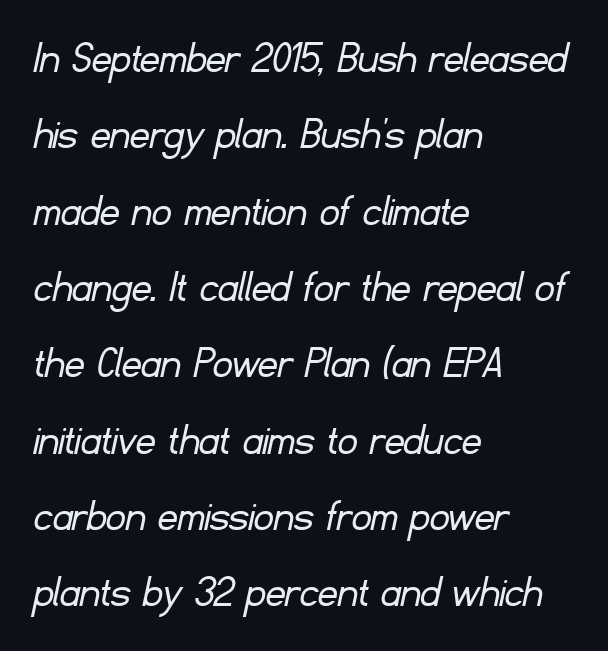
Q: Is the text bold? A: No.
Q: Is the typeface a serif or a sans-serif typeface? A: Sans-serif.
Q: Is the text underlined? A: No.
Q: How is the paragraph aligned? A: Left-aligned.
Q: Is the spacing between letters normal or unusually wide? A: Normal.
Q: Is the spacing between lines tight, normal or loose? A: Normal.
Q: Width (condensed, normal, or wide)? A: Normal.
Q: Stroke contrast? A: Low.
Q: x-height? A: Small.
Q: Monospaced? A: No.
